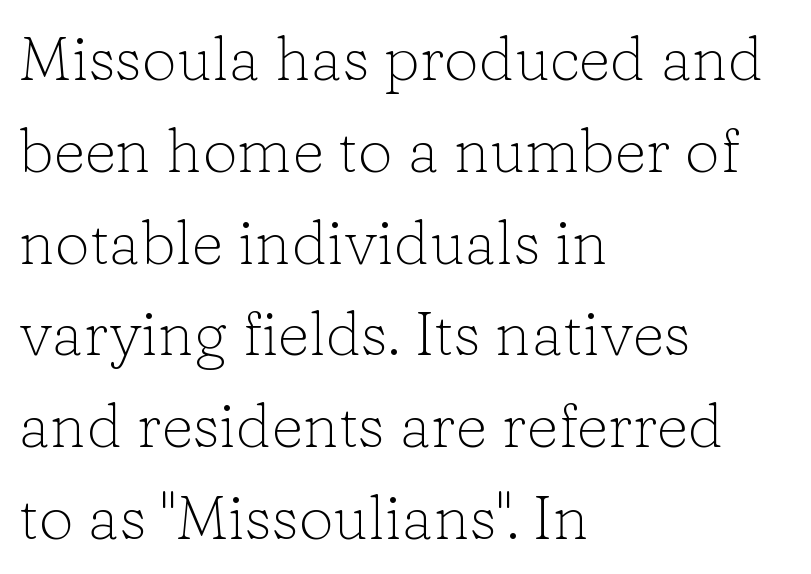
{"serif": "yes", "italic": "no", "bold": "no", "weight": "light", "width": "normal", "stroke_contrast": "low", "x_height": "medium", "monospaced": "no", "underline": "no", "align": "left", "line_spacing": "normal", "line_spacing_ratio": 1.48, "letter_spacing": "normal", "letter_spacing_em": 0.0, "glyph_px": 62}
